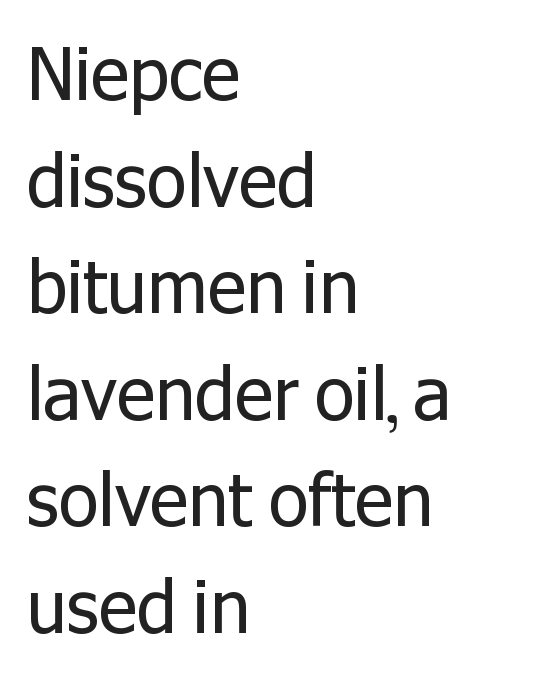
The type family on display is of the sans-serif kind. A typesetter would call this proportional, since set widths differ per character. There is no visible air inserted between adjacent glyphs. In terms of posture, this sample is upright. Alignment: flush left. Only glyphs here, with clear space below each row.
